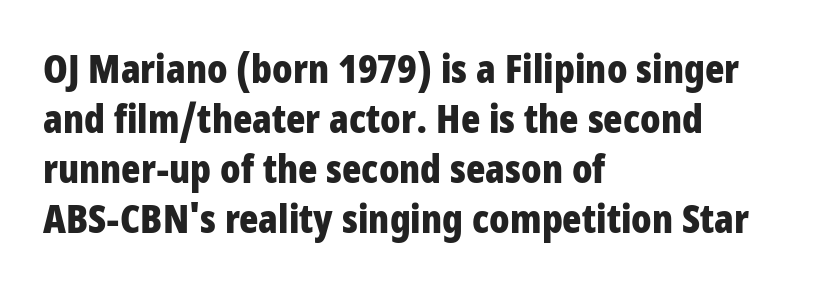
Serif or sans? Sans — the stroke terminals are bare. The string is rendered with underlining switched off. Think of a printed novel: that variable character pitch is what you see here. Between one letter and the next there's only the usual sliver of space. The ragged edge is on the right, which tells us the setting is flush left.
